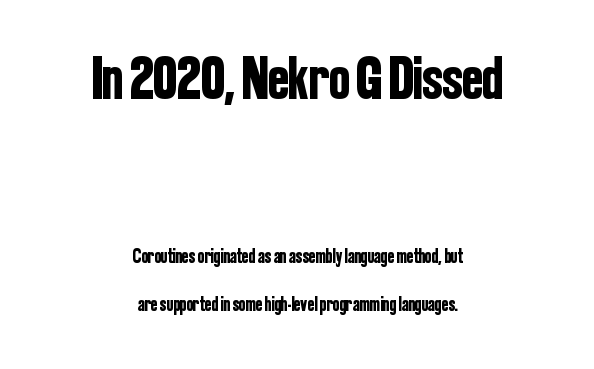
Interline gaps are noticeably wide in this sample. Character widths vary here, with narrow letters taking less room than wide ones. The typesetter chose a symmetrical, centered arrangement here. Spacing between characters is what you'd get straight out of the box. These two chunks differ in scale, with the top chunk taking the larger measure. Anything drawn beneath the words? Only blank space.
